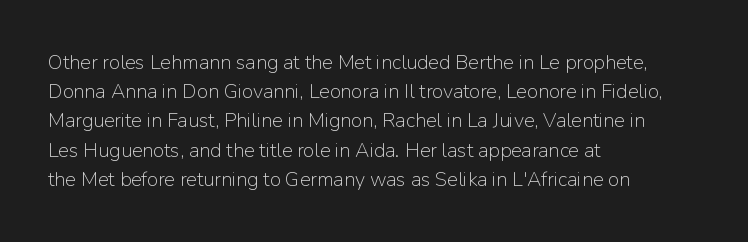
The image shows 20 px text type, upright; set left-aligned, normal line spacing (1.46x), normal letter spacing, not underlined.
